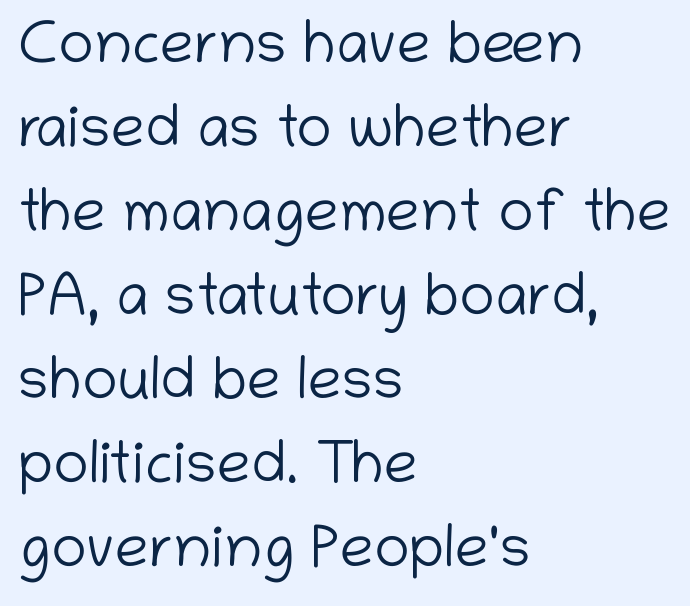
Q: Is the text bold? A: No.
Q: Is the text italic (slanted)? A: No, it is upright.
Q: Is the typeface a serif or a sans-serif typeface? A: Sans-serif.
Q: Is the text underlined? A: No.
Q: How is the paragraph aligned? A: Left-aligned.
Q: Is the spacing between letters normal or unusually wide? A: Normal.
Q: Is the spacing between lines tight, normal or loose? A: Normal.
Q: Width (condensed, normal, or wide)? A: Normal.
Q: Stroke contrast? A: Low.
Q: x-height? A: Medium.
Q: Monospaced? A: No.
